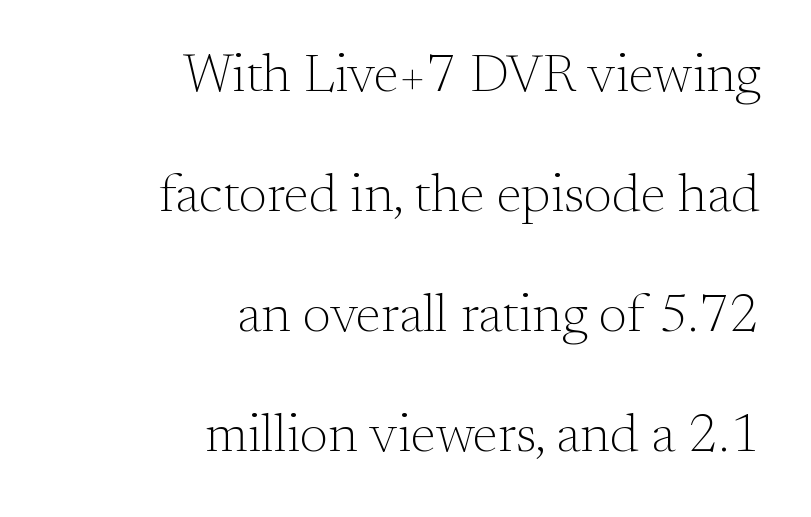
What kind of face is this? One with serifs. Each row of text sits above clean, open space. This sample uses an upright cut, with every glyph sitting square on the baseline. Here the designer chose a conventional face with non-uniform glyph widths. There is no visible air inserted between adjacent glyphs.
